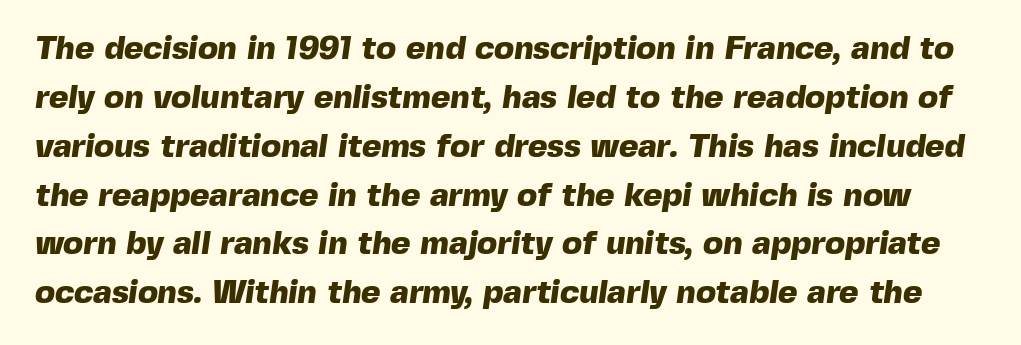
Q: Is the text bold? A: Yes.
Q: Is the typeface a serif or a sans-serif typeface? A: Sans-serif.
Q: Is the text underlined? A: No.
Q: Is the spacing between letters normal or unusually wide? A: Normal.
Q: Is the spacing between lines tight, normal or loose? A: Normal.
Q: Width (condensed, normal, or wide)? A: Normal.
Q: x-height? A: Medium.
Q: Monospaced? A: No.
